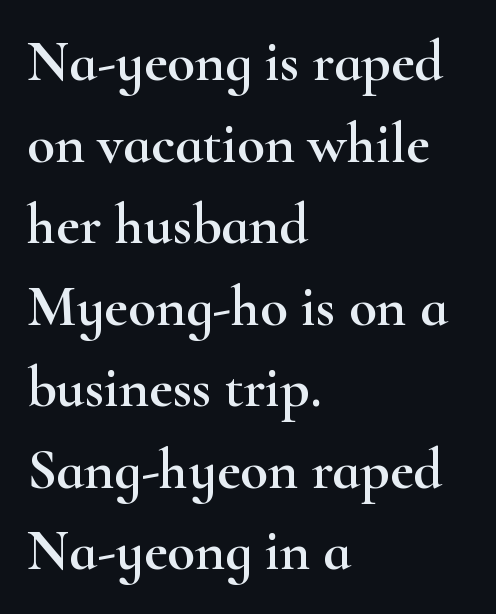
{"serif": "yes", "italic": "no", "width": "wide", "stroke_contrast": "high", "x_height": "small", "monospaced": "no", "underline": "no", "align": "left", "line_spacing": "normal", "line_spacing_ratio": 1.43, "letter_spacing": "normal", "letter_spacing_em": 0.0, "glyph_px": 57}
